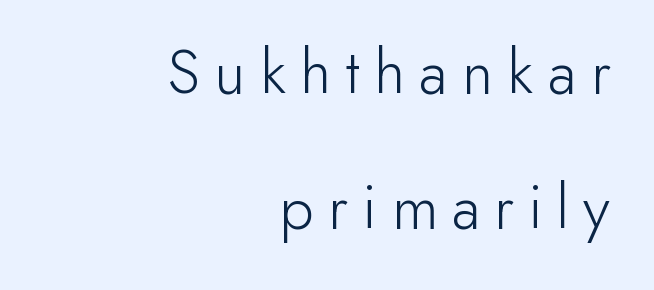
The image shows 66 px light sans-serif type, upright; set right-aligned, loose line spacing (2.04x), unusually wide letter spacing (+0.22 em), not underlined; low stroke contrast and a small x-height.
